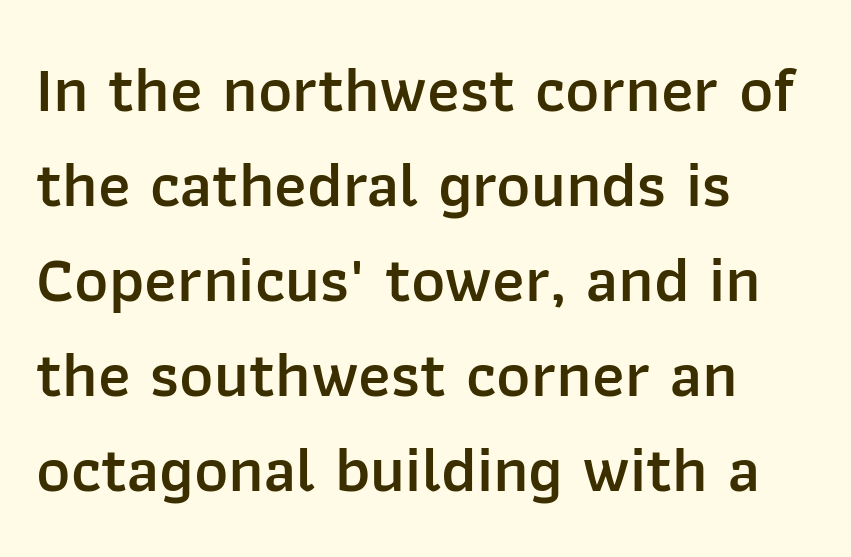
{"serif": "no", "italic": "no", "bold": "semi", "weight": "semibold", "width": "normal", "stroke_contrast": "low", "x_height": "medium", "monospaced": "no", "underline": "no", "align": "left", "line_spacing": "normal", "line_spacing_ratio": 1.46, "letter_spacing": "normal", "letter_spacing_em": 0.0, "glyph_px": 65}
